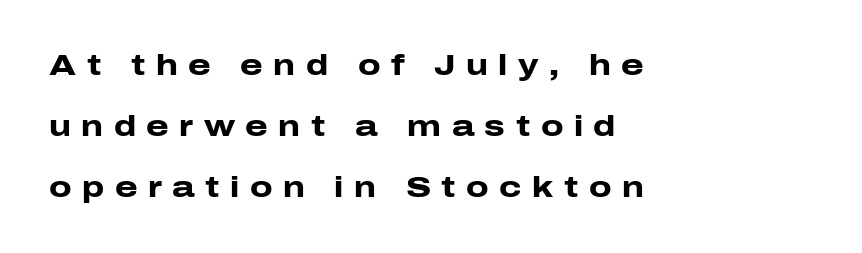
The face used here is proportionally spaced, like ordinary book or web type. Bold? Absolutely — the strokes are thick and heavy. Notice how the passage keeps a crisp vertical edge on the left only. Bare-footed words on every line. Classification — sans serif.
